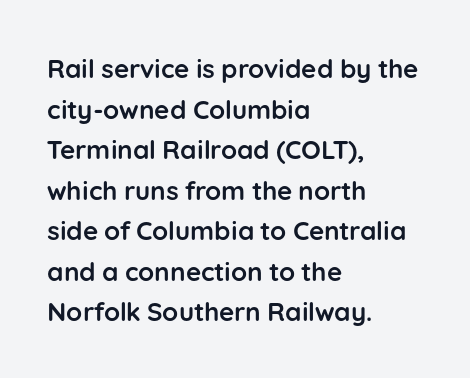
{"italic": "no", "bold": "yes", "underline": "no", "align": "left", "line_spacing": "normal", "line_spacing_ratio": 1.56, "letter_spacing": "normal", "letter_spacing_em": 0.0, "glyph_px": 26}
